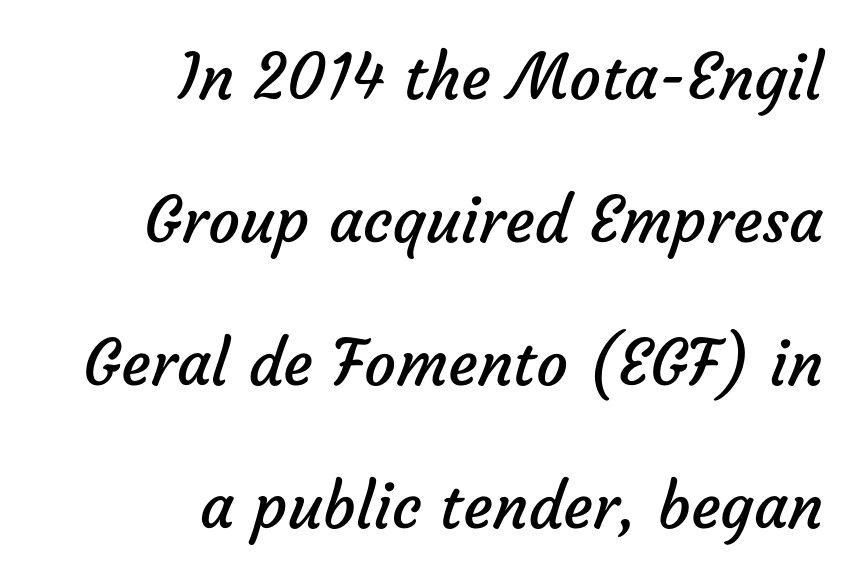
Q: Is the text bold? A: No.
Q: Is the typeface a serif or a sans-serif typeface? A: Sans-serif.
Q: Is the text underlined? A: No.
Q: How is the paragraph aligned? A: Right-aligned.
Q: Is the spacing between letters normal or unusually wide? A: Normal.
Q: Is the spacing between lines tight, normal or loose? A: Loose.
Q: Width (condensed, normal, or wide)? A: Normal.
Q: Stroke contrast? A: Low.
Q: x-height? A: Medium.
Q: Monospaced? A: No.
